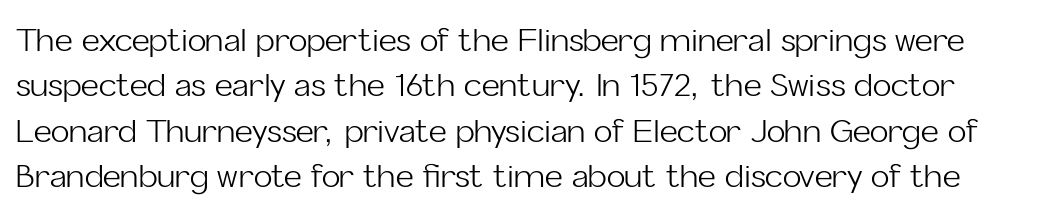
Think of a printed novel: that variable character pitch is what you see here. The rendering keeps characters at their native spacing. The block of text has a typical density, with ordinary space between rows. Compared with a typical body face, this is equally light or lighter still. Unlike italic type, these characters show no tilt at all. The specimen omits any rule beneath the text block's lines.
